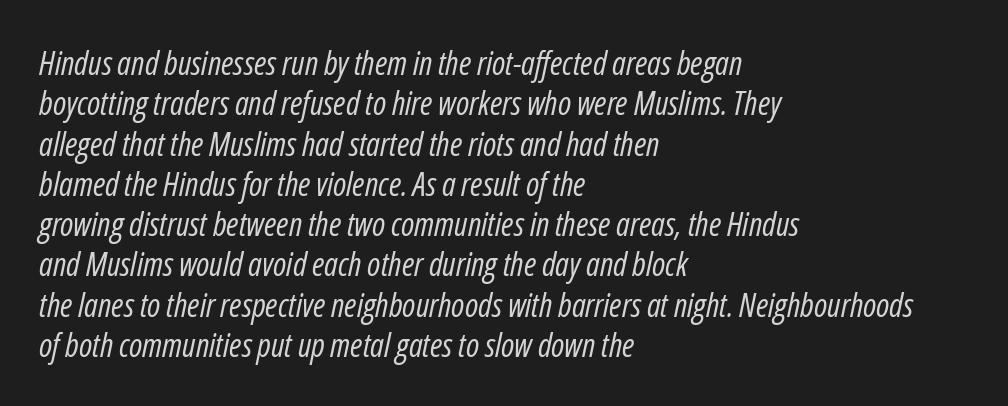
{"italic": "yes", "lean": "right", "slant_degrees": 12, "bold": "no", "weight": "regular", "width": "condensed", "stroke_contrast": "low", "x_height": "medium", "monospaced": "no", "underline": "no", "align": "left", "line_spacing_ratio": 1.22, "letter_spacing": "normal", "letter_spacing_em": 0.0, "glyph_px": 33}
